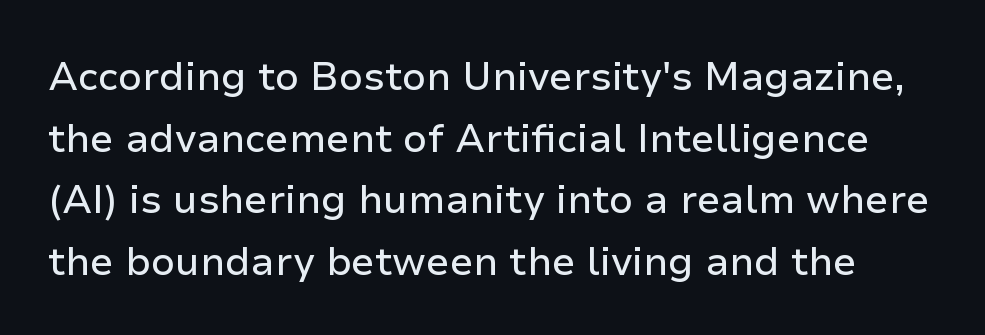
The image shows 39 px sans-serif type, upright; set normal line spacing (1.58x), normal letter spacing, not underlined; low stroke contrast and a medium x-height.
